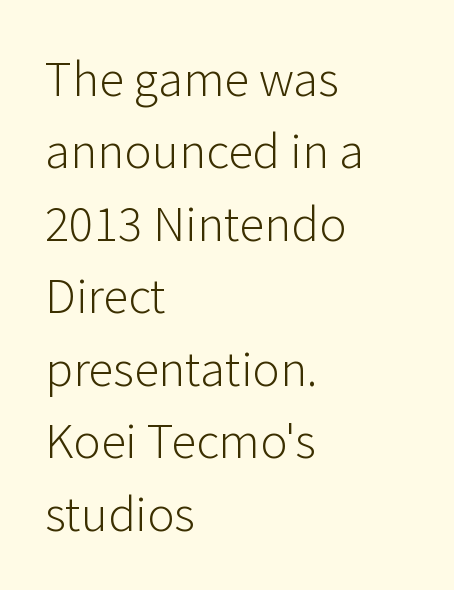
Does the leading feel generous? No, just average. The characters display no serif detailing; their extremities are plain. Do the letters lean? They stand straight. Type without underlining. Inter-character spacing is left at the font's built-in metrics.
